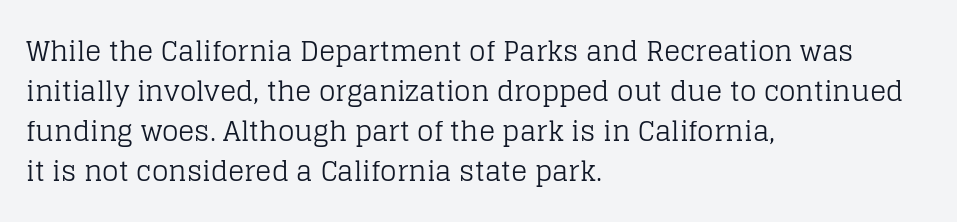
Italic: no, the glyphs are upright roman. Observe the ordinary spacing: letters are neighbours, not strangers. Line spacing here is normal. The zone under the glyphs is completely vacant. These lines stack with their left ends in a neat column.
